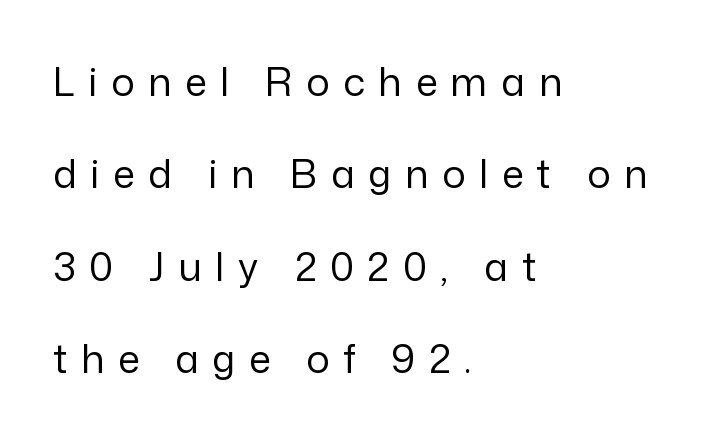
{"serif": "no", "italic": "no", "bold": "no", "weight": "regular", "width": "normal", "stroke_contrast": "low", "x_height": "medium", "monospaced": "no", "underline": "no", "align": "left", "line_spacing": "loose", "line_spacing_ratio": 2.37, "letter_spacing": "wide", "letter_spacing_em": 0.35, "glyph_px": 39}
